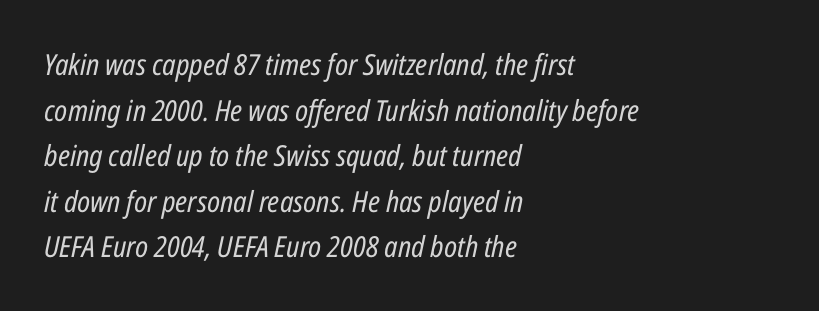
Q: Is the text bold? A: No.
Q: Is the text italic (slanted)? A: Yes, it leans right by about 12 degrees.
Q: Is the text underlined? A: No.
Q: How is the paragraph aligned? A: Left-aligned.
Q: Is the spacing between letters normal or unusually wide? A: Normal.
Q: Is the spacing between lines tight, normal or loose? A: Normal.
Q: Width (condensed, normal, or wide)? A: Condensed.
Q: Stroke contrast? A: Low.
Q: x-height? A: Medium.
Q: Monospaced? A: No.
